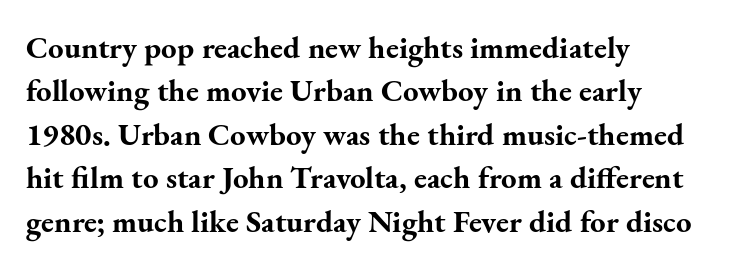
The gap between lines stays unmarked. Bold? Absolutely — the strokes are thick and heavy. The passage shown is typeset with a serif family. Posture: straight, roman, zero tilt.
